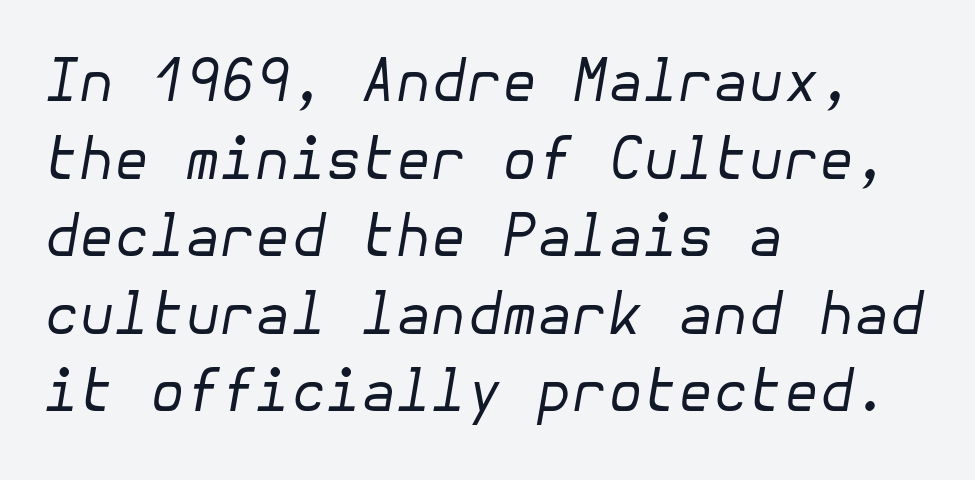
{"italic": "yes", "lean": "right", "slant_degrees": 10, "bold": "no", "weight": "regular", "width": "normal", "stroke_contrast": "low", "x_height": "medium", "underline": "no", "align": "left", "line_spacing": "normal", "line_spacing_ratio": 1.36, "letter_spacing": "normal", "letter_spacing_em": 0.0, "glyph_px": 57}
